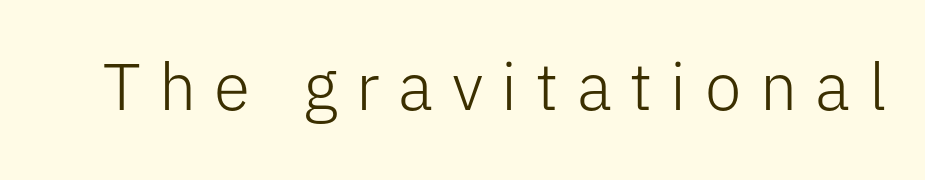
{"serif": "no", "italic": "no", "bold": "no", "weight": "light", "width": "normal", "stroke_contrast": "low", "x_height": "medium", "monospaced": "no", "underline": "no", "letter_spacing": "wide", "letter_spacing_em": 0.28, "glyph_px": 66}
